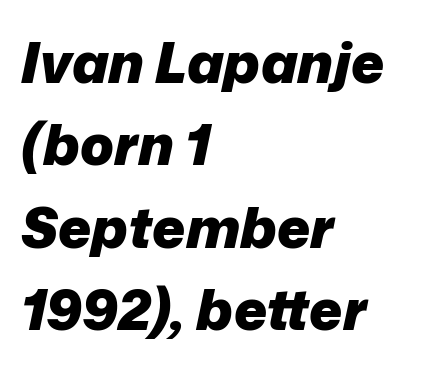
The image shows 56 px heavy type, italic (leaning right); set left-aligned, normal line spacing (1.47x), normal letter spacing, not underlined; low stroke contrast and a medium x-height.
